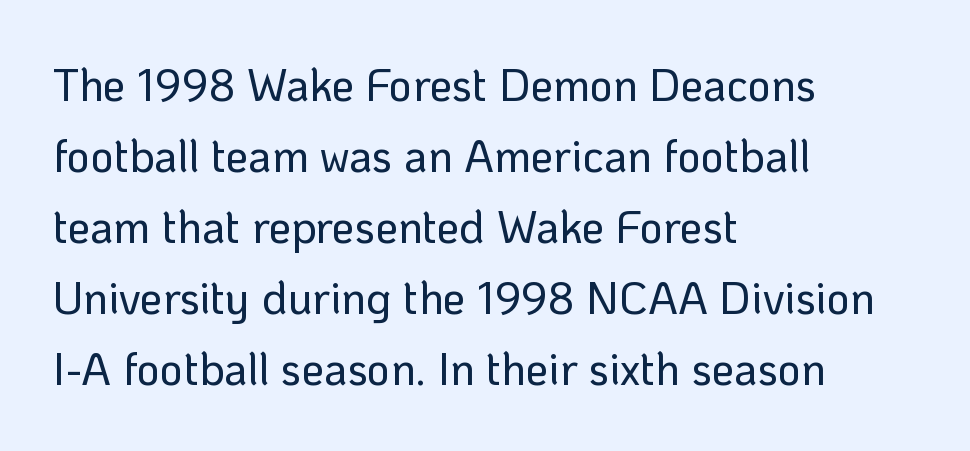
The rendering uses natural spacing where letterforms have individual widths. These lines keep a tight, regular rhythm from letter to letter. The designer left line spacing at the default. Italic: no, the glyphs are upright roman.
